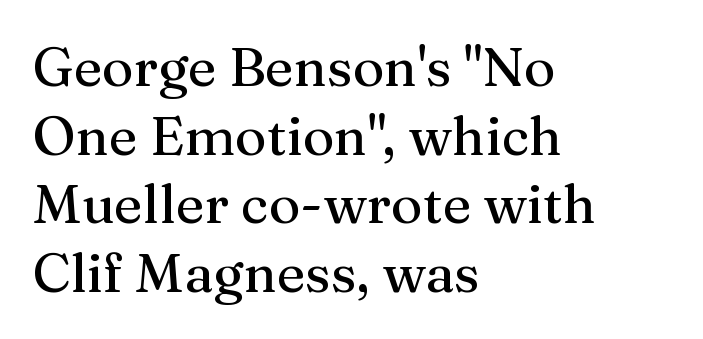
{"serif": "yes", "italic": "no", "width": "normal", "stroke_contrast": "medium", "x_height": "medium", "monospaced": "no", "underline": "no", "align": "left", "line_spacing": "normal", "line_spacing_ratio": 1.27, "letter_spacing": "normal", "letter_spacing_em": 0.0, "glyph_px": 54}
